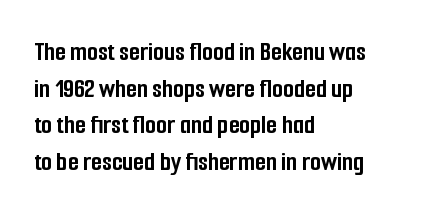
Q: Is the text bold? A: Yes.
Q: Is the text italic (slanted)? A: No, it is upright.
Q: Is the typeface a serif or a sans-serif typeface? A: Sans-serif.
Q: Is the text underlined? A: No.
Q: How is the paragraph aligned? A: Left-aligned.
Q: Is the spacing between letters normal or unusually wide? A: Normal.
Q: Is the spacing between lines tight, normal or loose? A: Normal.
Q: Width (condensed, normal, or wide)? A: Condensed.
Q: Stroke contrast? A: Low.
Q: x-height? A: Medium.
Q: Monospaced? A: No.
